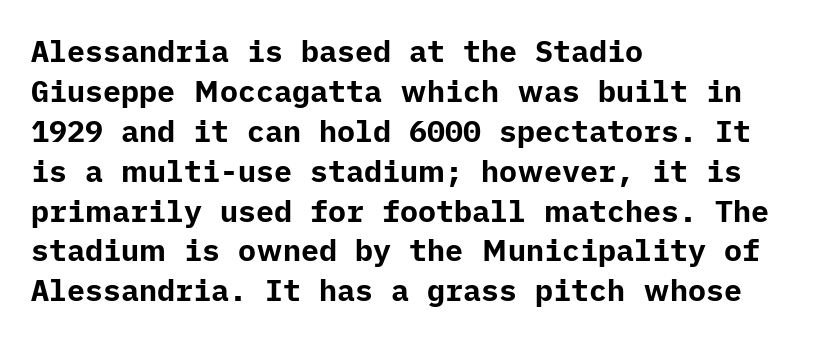
The image shows 30 px bold sans-serif type, upright; set left-aligned, normal line spacing (1.33x), normal letter spacing, not underlined; low stroke contrast and a medium x-height.
